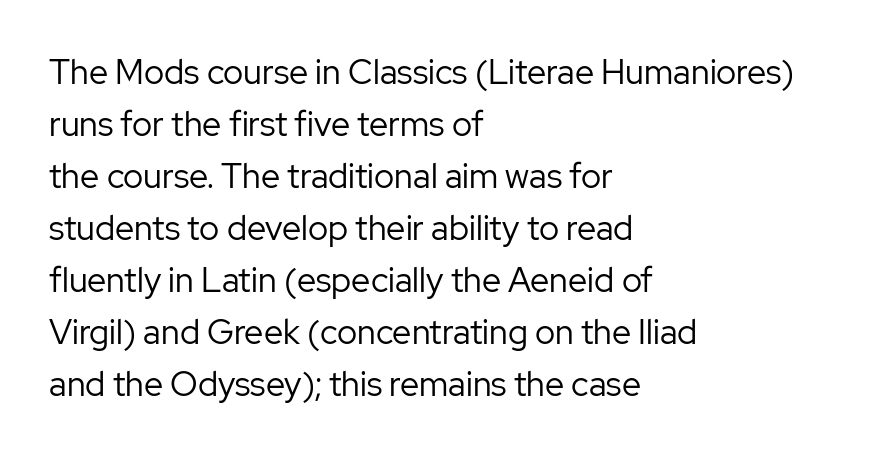
Check where the strokes stop: nothing finishes them off — pure sans. Typeset ragged right — the left edge is the straight one. The weight would be labelled regular, book, light, or lighter still. The passage shown is typed in a proportional face where columns would drift. Posture: upright roman.
